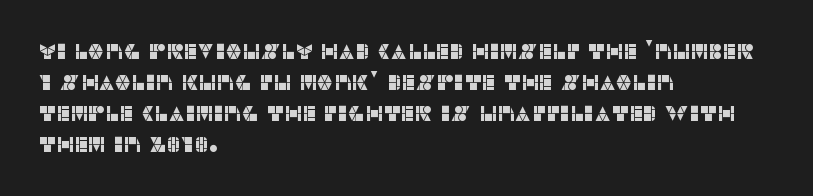
The image shows 21 px text type, upright; set left-aligned, normal line spacing (1.48x), normal letter spacing, not underlined.
